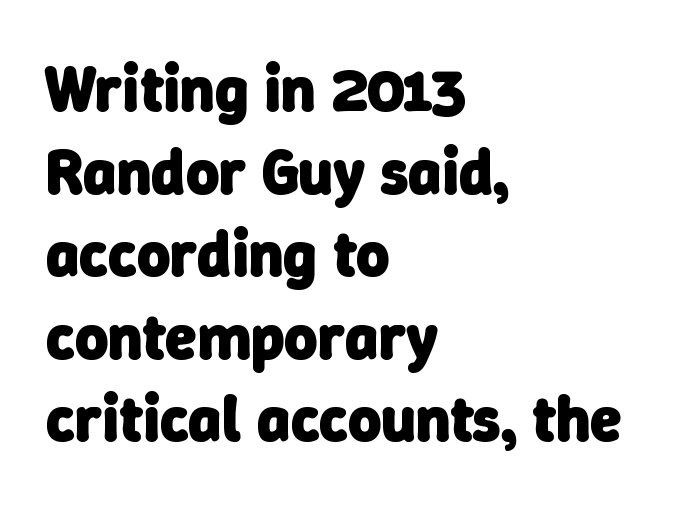
The image shows 64 px heavy sans-serif type; set left-aligned, normal line spacing (1.29x), normal letter spacing, not underlined; low stroke contrast and a medium x-height.
